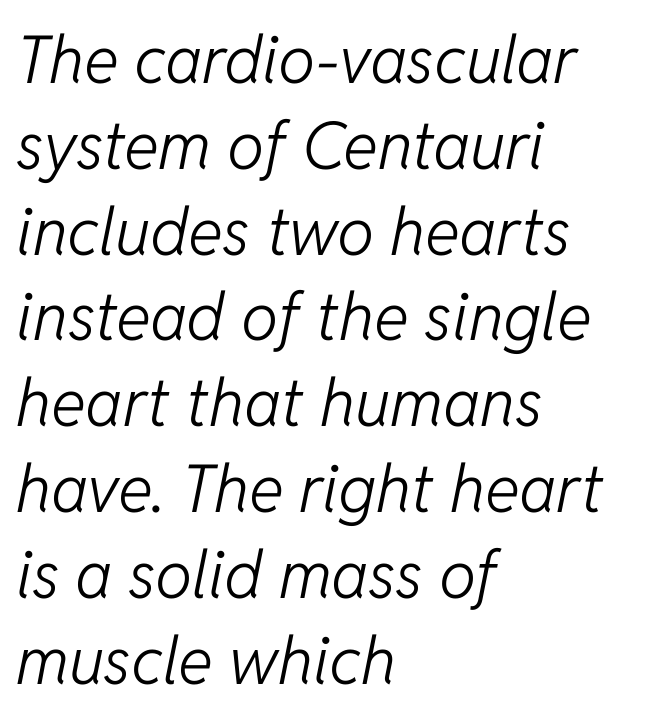
The image shows 66 px light type, italic (leaning right); set left-aligned, normal line spacing (1.3x), normal letter spacing, not underlined; low stroke contrast and a medium x-height.
